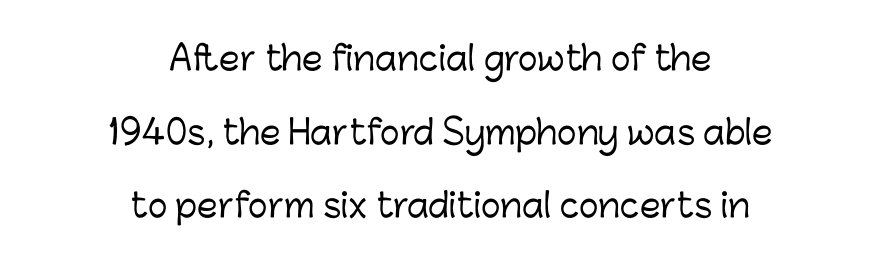
Horizontal bands of white between lines are thick stripes. These lines are rendered in a variable-pitch font. Characters follow at the spacing the type designer built in. Grotesque or geometric, the face here clearly has no serifs.
